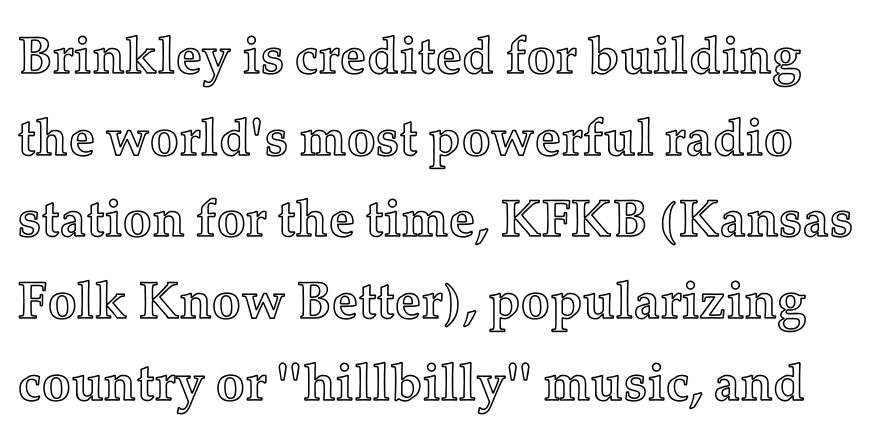
Q: Is the text italic (slanted)? A: No, it is upright.
Q: Is the text underlined? A: No.
Q: Is the spacing between letters normal or unusually wide? A: Normal.
Q: Is the spacing between lines tight, normal or loose? A: Normal.
Q: Width (condensed, normal, or wide)? A: Normal.
Q: x-height? A: Medium.
Q: Monospaced? A: No.
